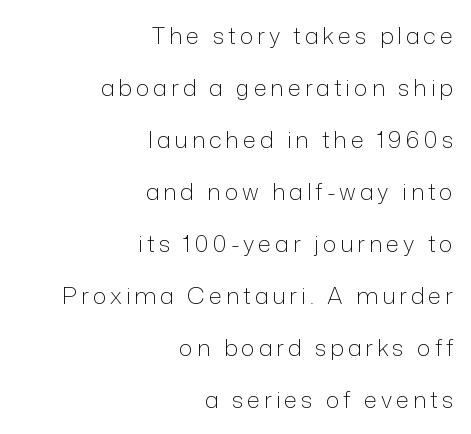
This sample trades compactness for vertical openness between lines. Descenders hang freely into open space. Is there any slant? The stems are plumb. Stroke mass is kept to a normal reading level or below.
